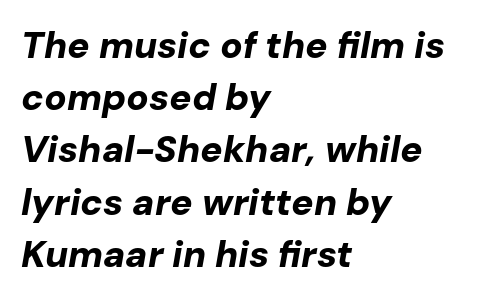
Q: Is the text bold? A: Yes.
Q: Is the text italic (slanted)? A: Yes, it leans right by about 10 degrees.
Q: Is the text underlined? A: No.
Q: How is the paragraph aligned? A: Left-aligned.
Q: Is the spacing between letters normal or unusually wide? A: Normal.
Q: Is the spacing between lines tight, normal or loose? A: Normal.
Q: Width (condensed, normal, or wide)? A: Normal.
Q: Stroke contrast? A: Low.
Q: x-height? A: Medium.
Q: Monospaced? A: No.
